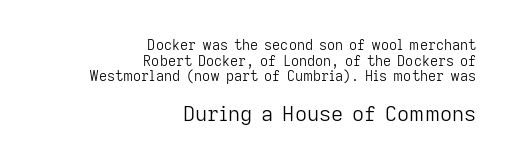
Very little white space separates one row of letters from the next. Posture: vertical. The letters in the lower block stand taller than those in the block above. The font sits on the lighter half of the weight spectrum, regular included. A bare baseline throughout the passage. Characters follow at the spacing the type designer built in.
